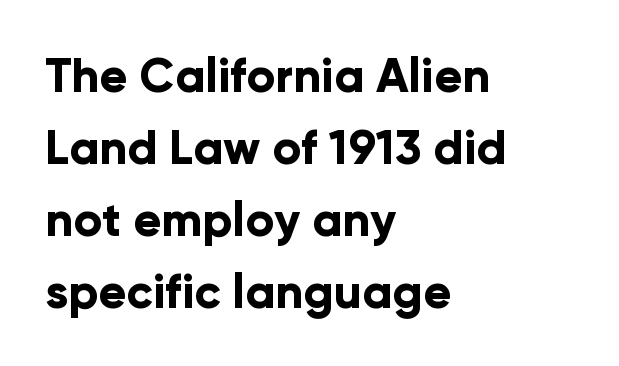
Casual observation: everything's shoved over to the left. A normal amount of white space separates one row of letters from the next. Nobody drew a line under any word here. The font's upright variant was chosen for this text. The letters advance in unequal steps, a hallmark of proportional type. Each letter's strokes conclude bluntly, with no projecting serifs.
